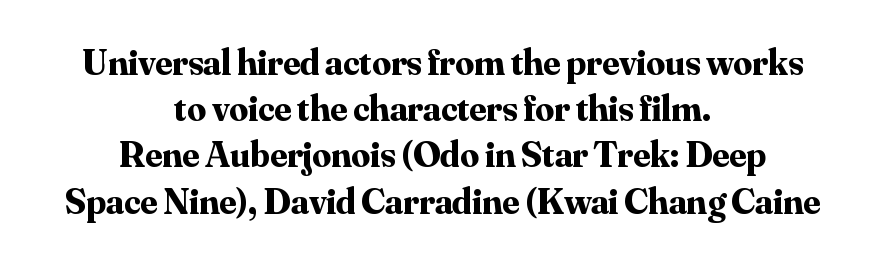
Q: Is the text bold? A: Yes.
Q: Is the text italic (slanted)? A: No, it is upright.
Q: Is the typeface a serif or a sans-serif typeface? A: Serif.
Q: Is the text underlined? A: No.
Q: How is the paragraph aligned? A: Centered.
Q: Is the spacing between letters normal or unusually wide? A: Normal.
Q: Is the spacing between lines tight, normal or loose? A: Normal.
Q: Width (condensed, normal, or wide)? A: Normal.
Q: Stroke contrast? A: Medium.
Q: x-height? A: Small.
Q: Monospaced? A: No.
